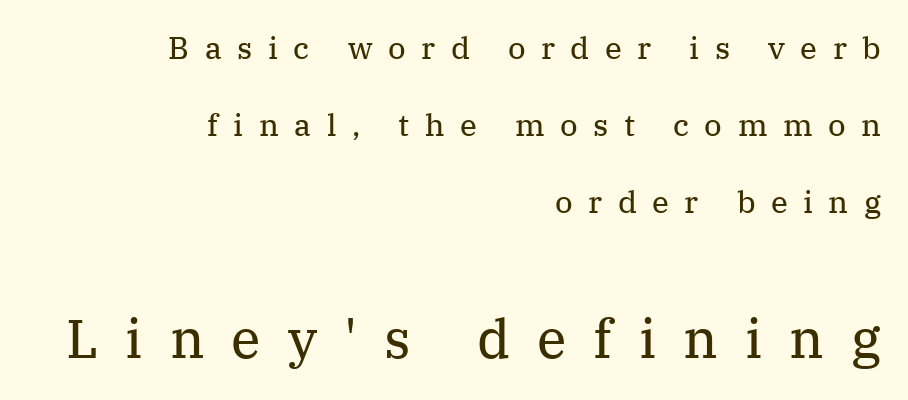
The image shows 54 px regular-weight serif type, upright; set right-aligned, loose line spacing (2.49x), unusually wide letter spacing (+0.5 em), not underlined; the second (bottom) block is 1.74x larger; medium stroke contrast and a medium x-height.
